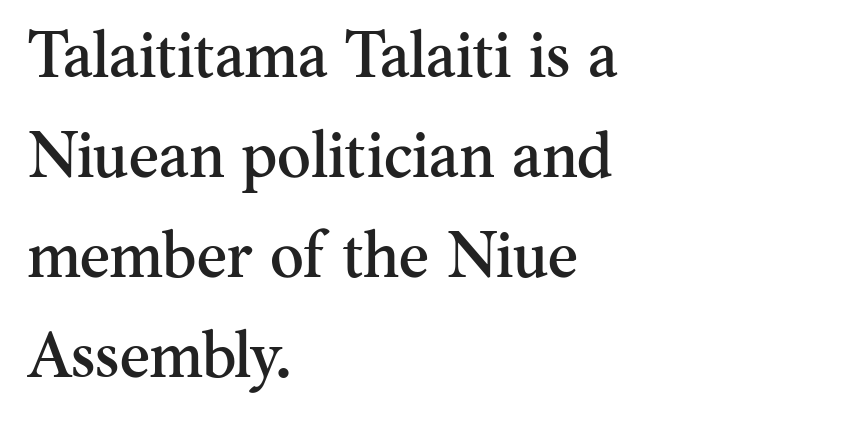
{"serif": "yes", "italic": "no", "width": "normal", "stroke_contrast": "medium", "x_height": "small", "monospaced": "no", "underline": "no", "align": "left", "line_spacing": "normal", "line_spacing_ratio": 1.56, "letter_spacing": "normal", "letter_spacing_em": 0.0, "glyph_px": 64}
